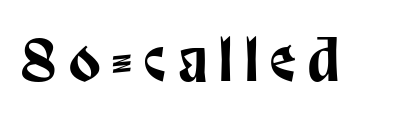
Q: Is the text italic (slanted)? A: No, it is upright.
Q: Is the typeface a serif or a sans-serif typeface? A: Sans-serif.
Q: Is the text underlined? A: No.
Q: Is the spacing between letters normal or unusually wide? A: Unusually wide.
Q: Width (condensed, normal, or wide)? A: Condensed.
Q: Stroke contrast? A: Low.
Q: x-height? A: Large.
Q: Monospaced? A: No.
